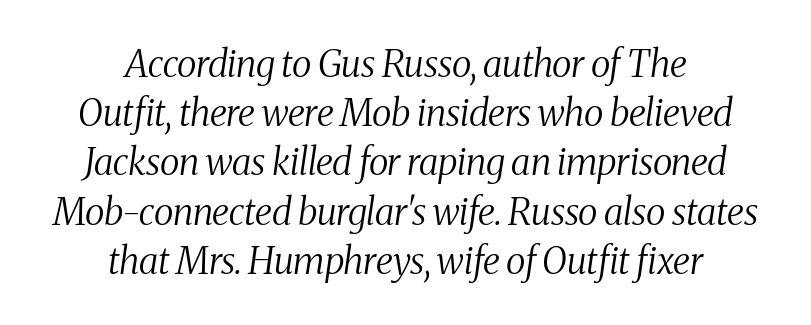
The lettering tilts uniformly, giving the passage an italic look. The strip under each line holds only bare page. The typeface chosen for these lines features serifs. Horizontally, the lines are justified to the midpoint only. Is this a heavy cut? Hardly; it is regular or lighter.
